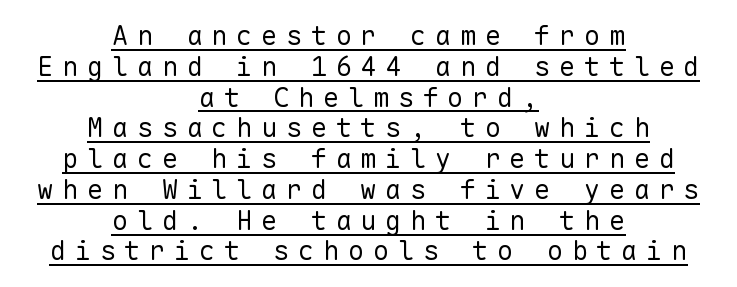
The image shows 27 px text type, upright; set centered, tight line spacing (1.14x), unusually wide letter spacing (+0.32 em), underlined.
